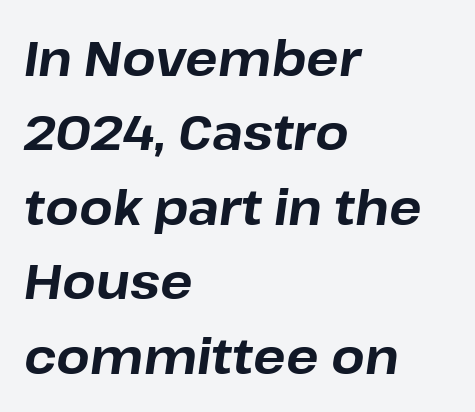
Nobody drew a line under any word here. Yep, that's italic — everything's leaning. Its strokes are broad and dark, the hallmark of bold type. Varying glyph widths throughout — classic text-font behaviour. A classic flush-left, rag-right setting is used for this passage. The lines sit at an ordinary, default distance from one another.
